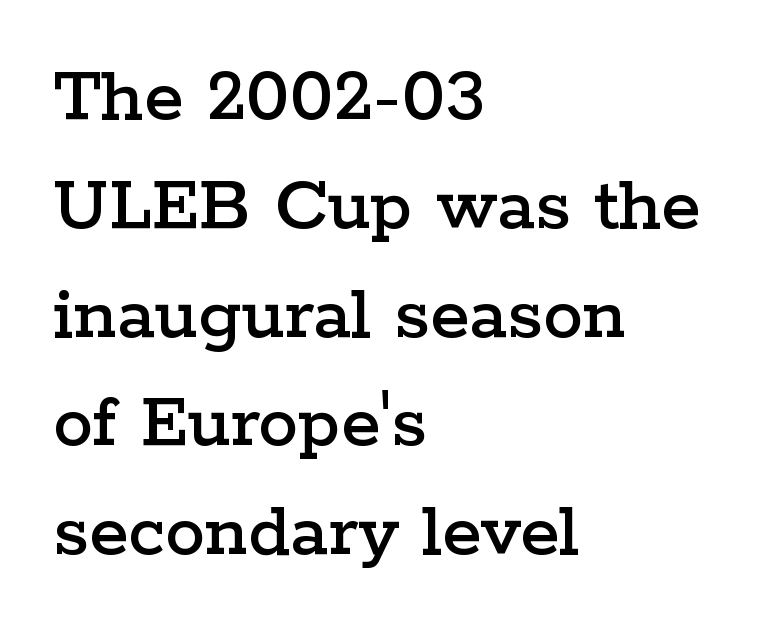
{"serif": "yes", "italic": "no", "width": "wide", "stroke_contrast": "low", "x_height": "medium", "monospaced": "no", "underline": "no", "align": "left", "line_spacing": "normal", "line_spacing_ratio": 1.36, "letter_spacing": "normal", "letter_spacing_em": 0.0, "glyph_px": 80}
